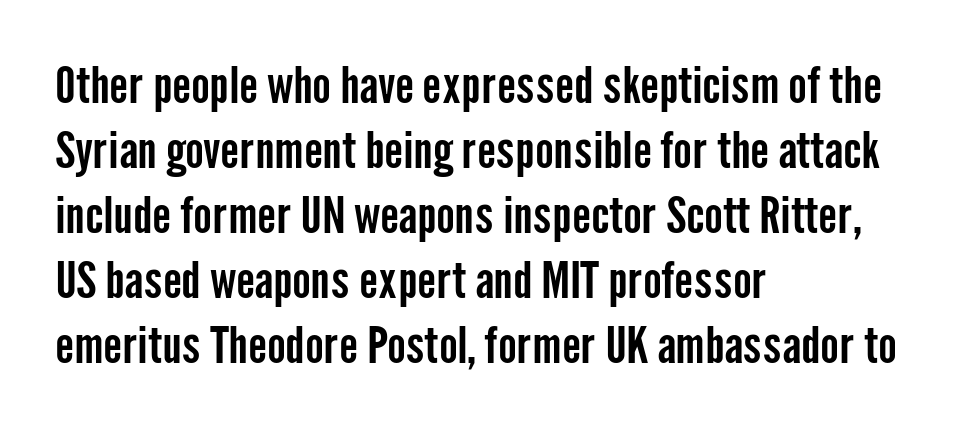
Q: Is the text italic (slanted)? A: No, it is upright.
Q: Is the typeface a serif or a sans-serif typeface? A: Sans-serif.
Q: Is the text underlined? A: No.
Q: How is the paragraph aligned? A: Left-aligned.
Q: Is the spacing between letters normal or unusually wide? A: Normal.
Q: Is the spacing between lines tight, normal or loose? A: Normal.
Q: Width (condensed, normal, or wide)? A: Condensed.
Q: Stroke contrast? A: Low.
Q: x-height? A: Medium.
Q: Monospaced? A: No.
